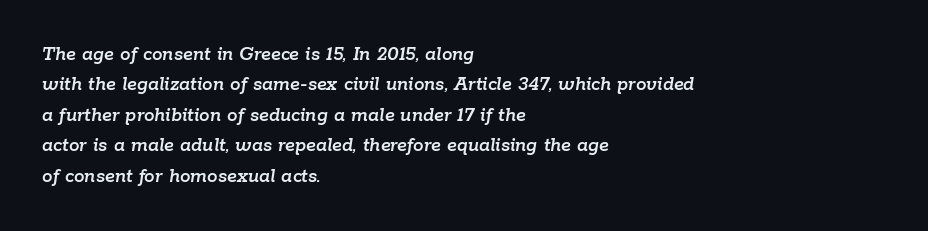
The image shows 21 px text type, italic (leaning right); set left-aligned, normal line spacing (1.45x), normal letter spacing, not underlined.
